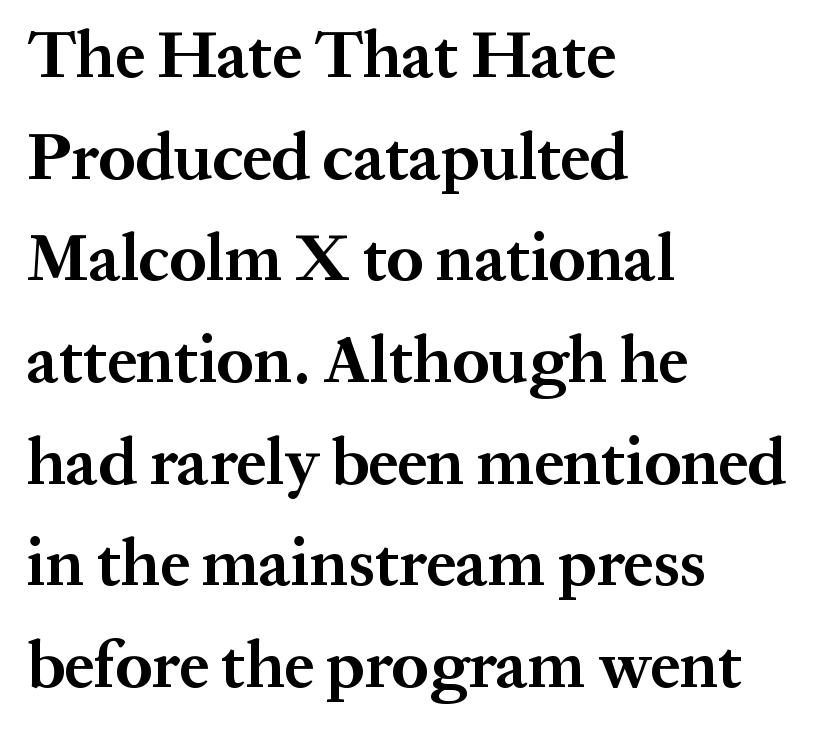
Q: Is the text bold? A: Yes.
Q: Is the text italic (slanted)? A: No, it is upright.
Q: Is the typeface a serif or a sans-serif typeface? A: Serif.
Q: Is the text underlined? A: No.
Q: How is the paragraph aligned? A: Left-aligned.
Q: Is the spacing between letters normal or unusually wide? A: Normal.
Q: Is the spacing between lines tight, normal or loose? A: Normal.
Q: Width (condensed, normal, or wide)? A: Normal.
Q: Stroke contrast? A: Medium.
Q: x-height? A: Medium.
Q: Monospaced? A: No.
